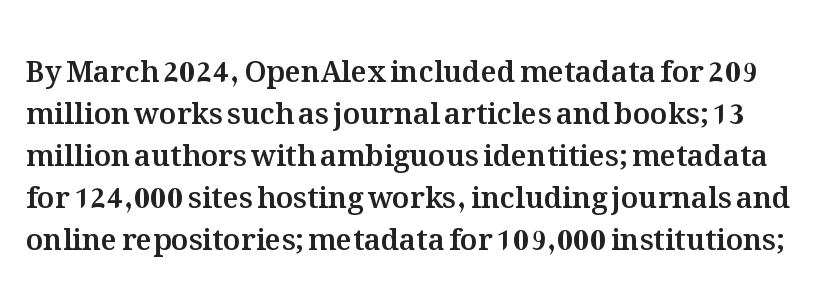
The type sits square on the baseline with zero lean. The passage shown is typed in a proportional face where columns would drift. The passage shown has conventional tracking throughout. What's the leading like? Ordinary, nothing unusual.
